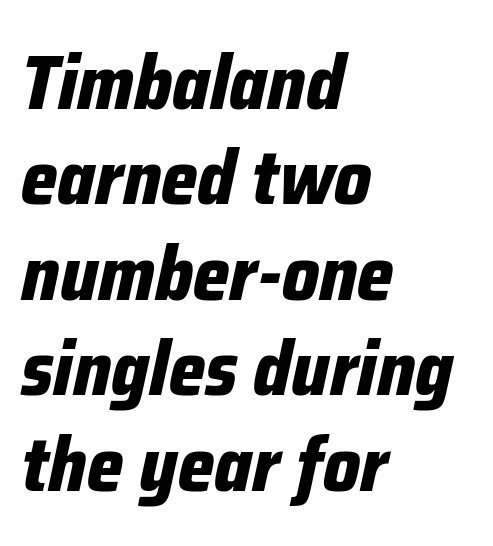
The image shows 77 px bold, condensed type, italic (leaning right); set left-aligned, line spacing 1.24x, normal letter spacing, not underlined; low stroke contrast and a medium x-height.
